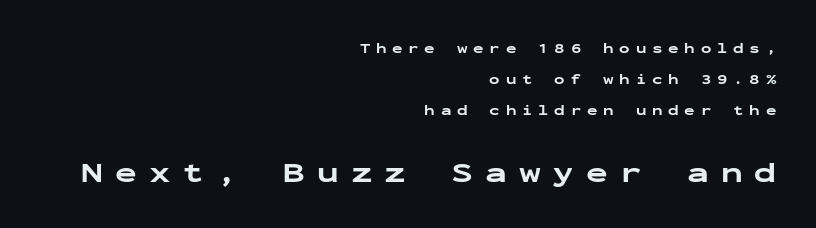
{"serif": "no", "italic": "no", "bold": "yes", "weight": "bold", "width": "wide", "stroke_contrast": "low", "x_height": "medium", "monospaced": "yes", "underline": "no", "align": "right", "line_spacing": "loose", "line_spacing_ratio": 2.23, "letter_spacing": "wide", "letter_spacing_em": 0.41, "larger_block": "second", "size_ratio": 2.07, "glyph_px": 29}
